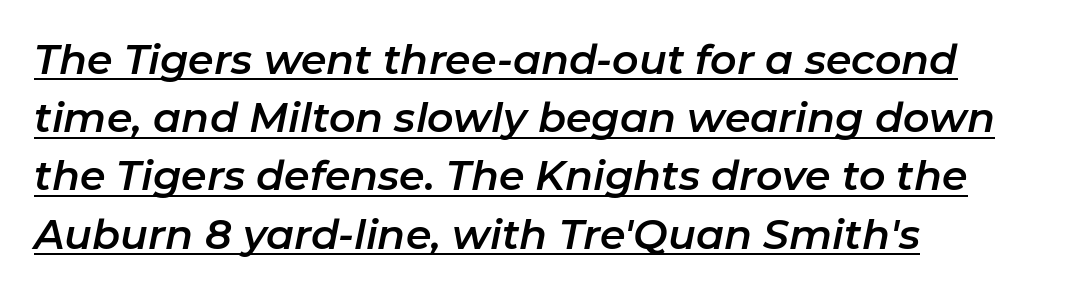
Q: Is the text italic (slanted)? A: Yes, it leans right by about 11 degrees.
Q: Is the text underlined? A: Yes.
Q: How is the paragraph aligned? A: Left-aligned.
Q: Is the spacing between letters normal or unusually wide? A: Normal.
Q: Is the spacing between lines tight, normal or loose? A: Normal.
Q: Width (condensed, normal, or wide)? A: Normal.
Q: Stroke contrast? A: Low.
Q: x-height? A: Medium.
Q: Monospaced? A: No.
